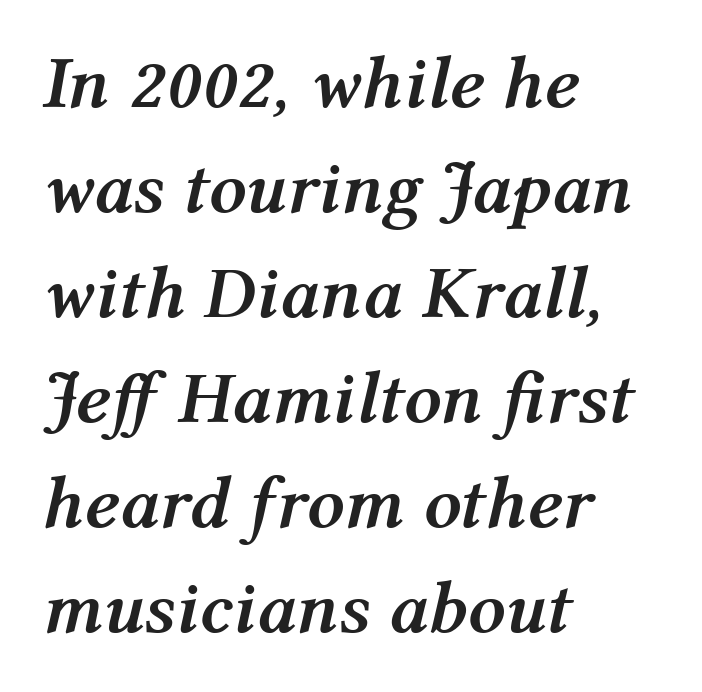
The image shows 74 px semibold type, italic (leaning right); set left-aligned, normal line spacing (1.42x), normal letter spacing, not underlined; medium stroke contrast and a medium x-height.
